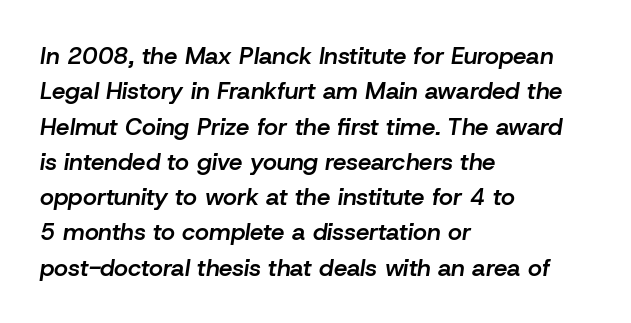
{"italic": "yes", "lean": "right", "slant_degrees": 8, "bold": "semi", "underline": "no", "align": "left", "line_spacing": "normal", "line_spacing_ratio": 1.47, "letter_spacing": "normal", "letter_spacing_em": 0.0, "glyph_px": 24}
